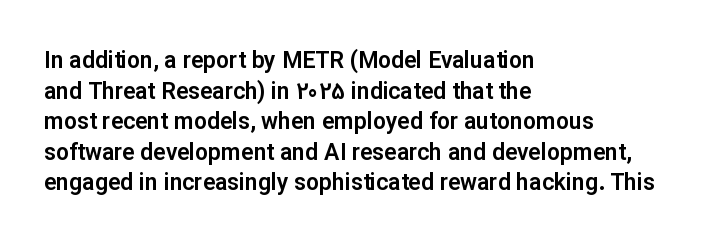
The image shows 23 px text type, upright; set left-aligned, normal line spacing (1.33x), normal letter spacing, not underlined.
